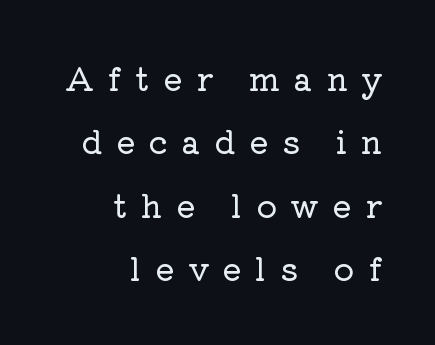
Loosely led — the rows are spread out. Regarding serifs, this sample has them. In CSS terms this would be text-align: right. Is there any slant? The stems are plumb. The horizontal fit of the characters is loose and conspicuously gappy. The foot of each line stays bare and open.
